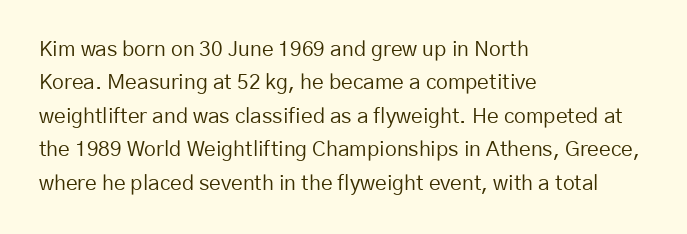
How would I describe the line gaps? Plain and ordinary. Weight: in the light-to-regular range. The type is set solid horizontally, with unmodified tracking. The lines are quadded left.
